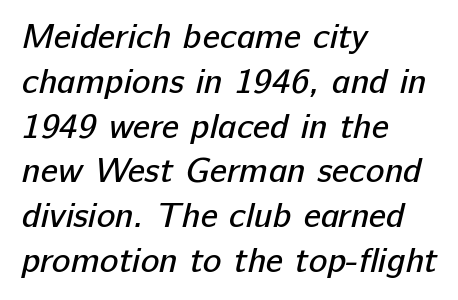
The image shows 35 px regular-weight sans-serif type; set left-aligned, normal line spacing (1.28x), normal letter spacing, not underlined; low stroke contrast and a medium x-height.
